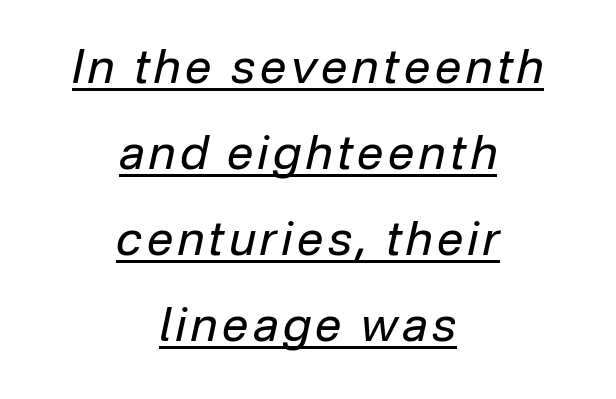
The image shows 47 px regular-weight type, italic (leaning right); set centered, line spacing 1.83x, underlined; low stroke contrast and a medium x-height.
